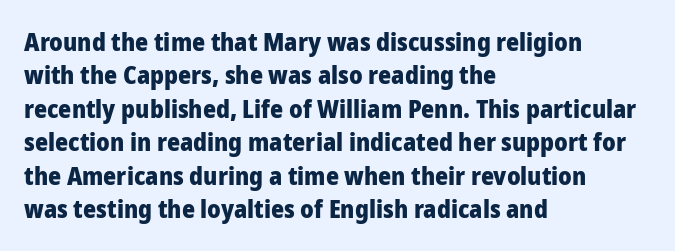
{"italic": "no", "bold": "yes", "underline": "no", "align": "left", "line_spacing": "normal", "line_spacing_ratio": 1.34, "letter_spacing": "normal", "letter_spacing_em": 0.0, "glyph_px": 25}
